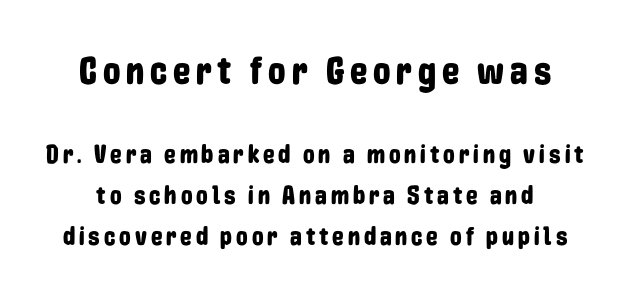
The image shows 39 px condensed sans-serif type, upright; set normal line spacing (1.57x), not underlined; the first (top) block is 1.5x larger; low stroke contrast and a medium x-height.
